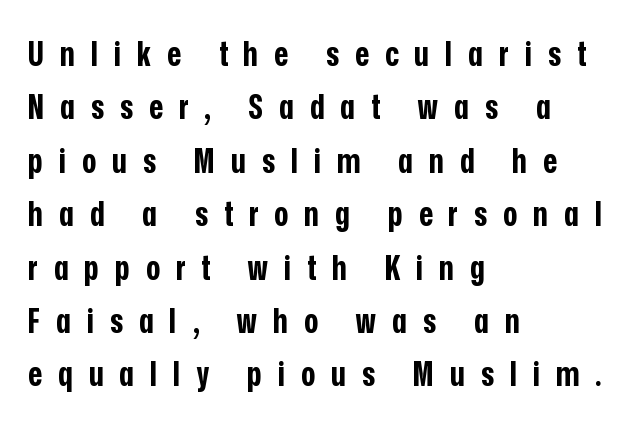
Q: Is the text bold? A: Yes.
Q: Is the text italic (slanted)? A: No, it is upright.
Q: Is the typeface a serif or a sans-serif typeface? A: Sans-serif.
Q: Is the text underlined? A: No.
Q: How is the paragraph aligned? A: Left-aligned.
Q: Is the spacing between letters normal or unusually wide? A: Unusually wide.
Q: Is the spacing between lines tight, normal or loose? A: Normal.
Q: Width (condensed, normal, or wide)? A: Condensed.
Q: Stroke contrast? A: Low.
Q: x-height? A: Medium.
Q: Monospaced? A: No.
